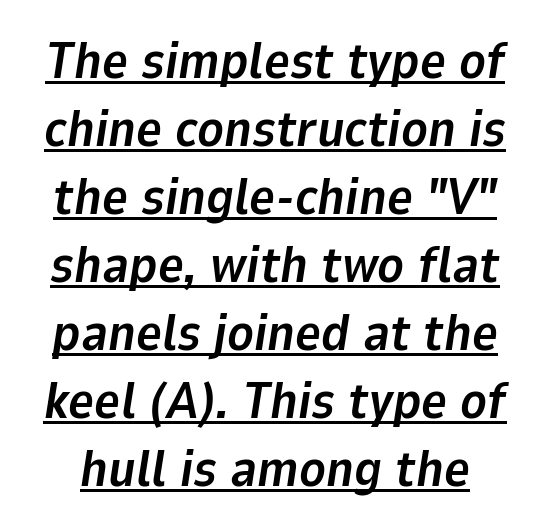
{"italic": "yes", "lean": "right", "slant_degrees": 9, "bold": "yes", "weight": "bold", "width": "normal", "stroke_contrast": "low", "x_height": "medium", "monospaced": "no", "underline": "yes", "line_spacing": "normal", "line_spacing_ratio": 1.36, "letter_spacing": "normal", "letter_spacing_em": 0.0, "glyph_px": 50}
